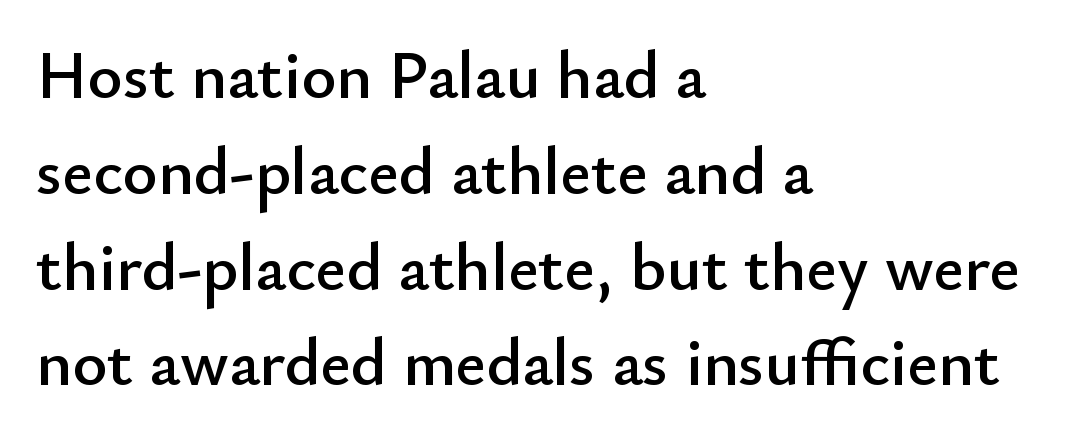
Q: Is the text italic (slanted)? A: No, it is upright.
Q: Is the typeface a serif or a sans-serif typeface? A: Sans-serif.
Q: Is the text underlined? A: No.
Q: How is the paragraph aligned? A: Left-aligned.
Q: Is the spacing between letters normal or unusually wide? A: Normal.
Q: Is the spacing between lines tight, normal or loose? A: Normal.
Q: Width (condensed, normal, or wide)? A: Normal.
Q: Stroke contrast? A: Low.
Q: x-height? A: Small.
Q: Monospaced? A: No.
